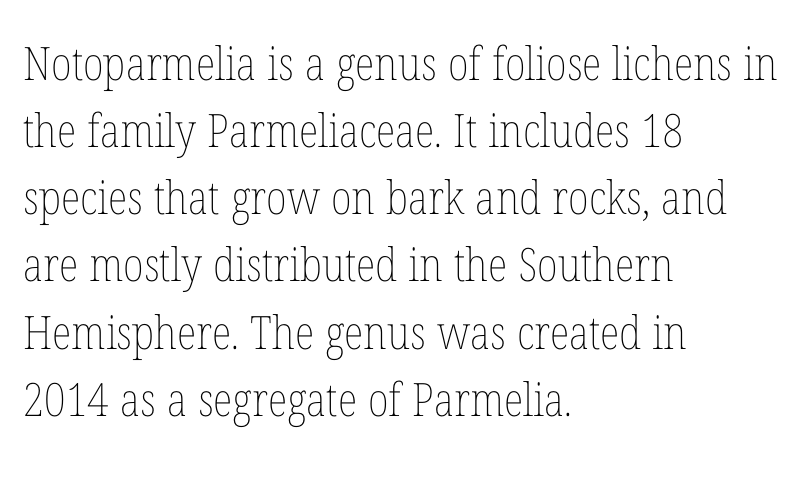
{"italic": "no", "bold": "no", "weight": "thin", "width": "condensed", "stroke_contrast": "low", "x_height": "medium", "monospaced": "no", "underline": "no", "align": "left", "line_spacing": "normal", "line_spacing_ratio": 1.46, "letter_spacing": "normal", "letter_spacing_em": 0.0, "glyph_px": 46}
